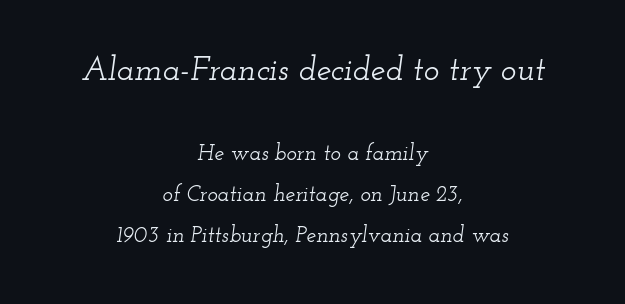
Just letters on the line, the space beneath them empty. This is oblique type, the kind used for emphasis or titles. The rendering positions every line midway between the sides. The letters advance in unequal steps, a hallmark of proportional type. This sample uses plain, unmodified letter spacing. Which of the two is more prominent by size? The first, at the top.
